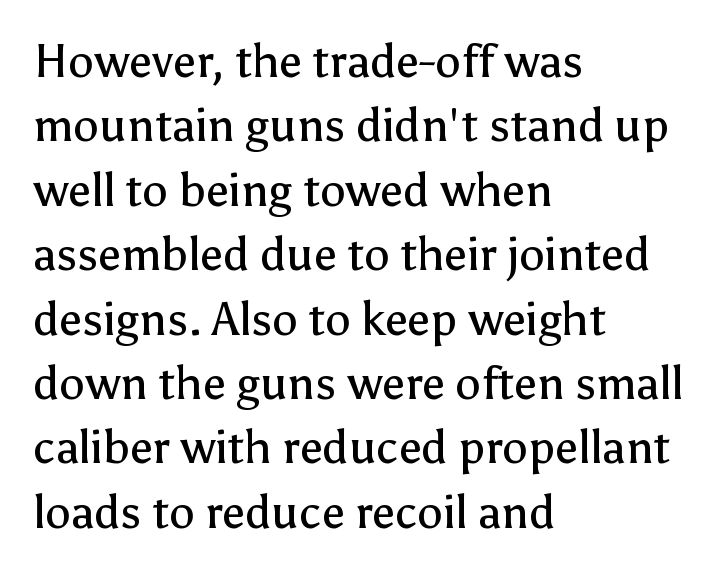
Notice how descenders clear the ascenders below comfortably — that's standard leading. Stem width sits at or under what a default text font uses. The strip under each line holds only bare page. Is the letter spacing exaggerated? No — it looks like the ordinary default.
